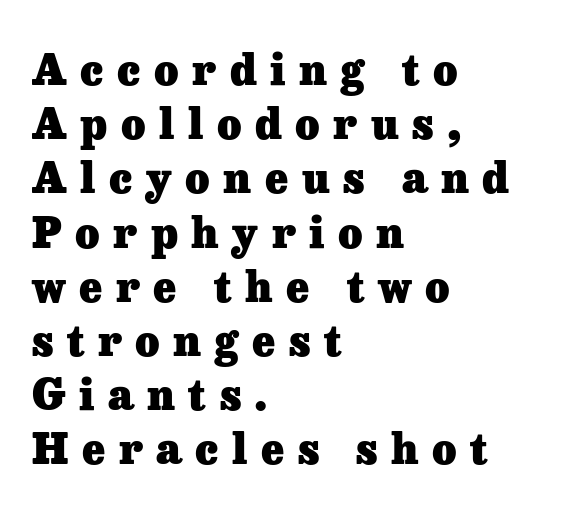
{"serif": "yes", "italic": "no", "bold": "yes", "weight": "heavy", "width": "normal", "stroke_contrast": "low", "x_height": "medium", "monospaced": "no", "underline": "no", "align": "left", "line_spacing": "normal", "line_spacing_ratio": 1.29, "letter_spacing": "wide", "letter_spacing_em": 0.32, "glyph_px": 42}
